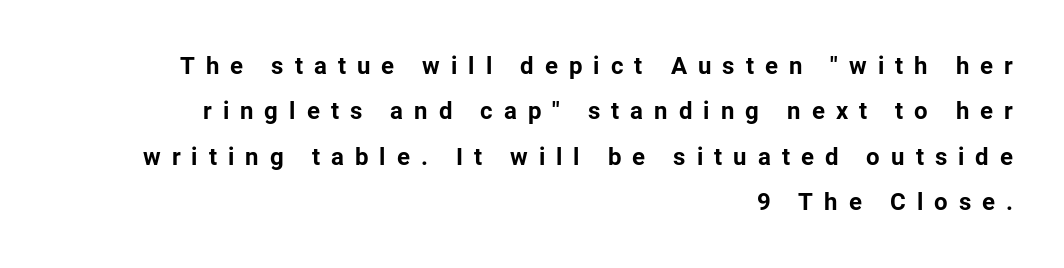
{"italic": "no", "bold": "yes", "underline": "no", "align": "right", "line_spacing_ratio": 1.89, "letter_spacing": "wide", "letter_spacing_em": 0.46, "glyph_px": 24}
